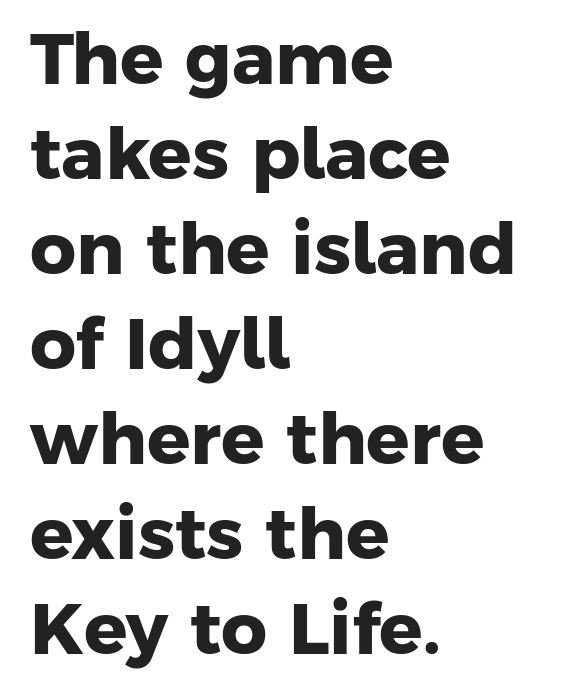
{"serif": "no", "bold": "yes", "weight": "heavy", "width": "normal", "stroke_contrast": "low", "x_height": "medium", "monospaced": "no", "underline": "no", "align": "left", "line_spacing": "normal", "line_spacing_ratio": 1.32, "letter_spacing": "normal", "letter_spacing_em": 0.0, "glyph_px": 72}
